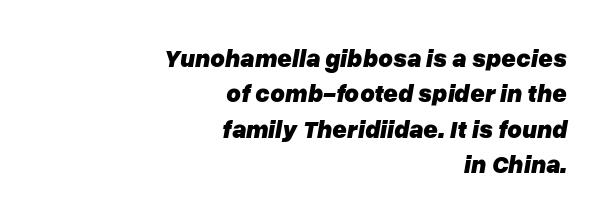
The image shows 25 px bold type, italic (leaning right); set right-aligned, normal line spacing (1.42x), normal letter spacing, not underlined.
